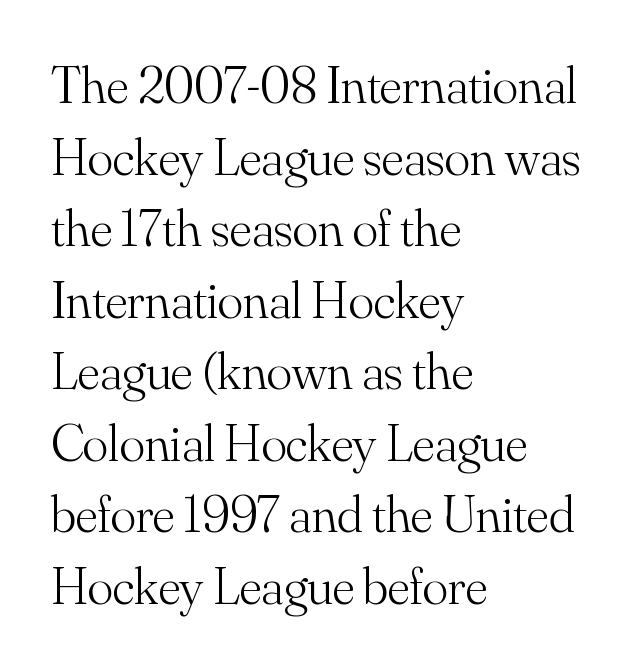
Each letter's strokes conclude with small projecting serifs. The leading is moderate, giving the passage an even texture. The words here are not underlined. Is this a heavy cut? Hardly; it is regular or lighter. Italic: no, the glyphs are upright roman. Here the designer chose a conventional face with non-uniform glyph widths.
